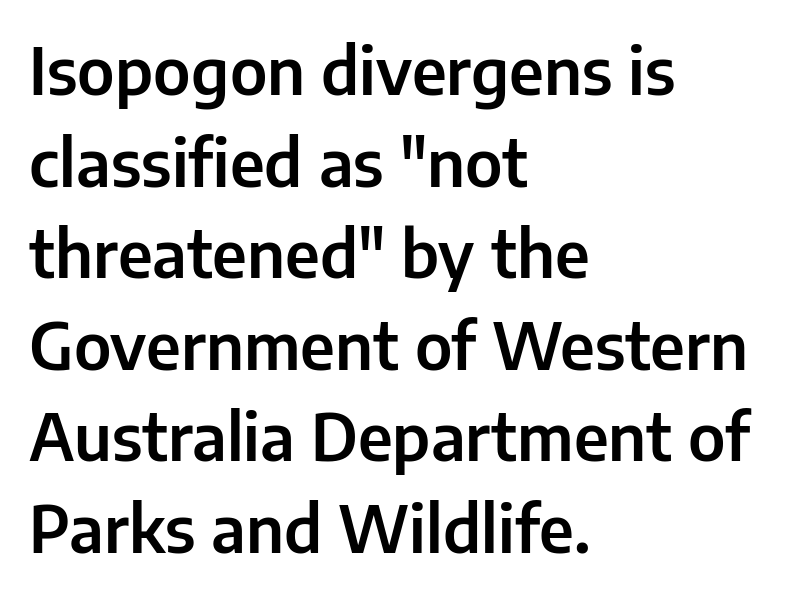
Q: Is the text italic (slanted)? A: No, it is upright.
Q: Is the typeface a serif or a sans-serif typeface? A: Sans-serif.
Q: Is the text underlined? A: No.
Q: How is the paragraph aligned? A: Left-aligned.
Q: Is the spacing between letters normal or unusually wide? A: Normal.
Q: Is the spacing between lines tight, normal or loose? A: Normal.
Q: Width (condensed, normal, or wide)? A: Normal.
Q: Stroke contrast? A: Low.
Q: x-height? A: Medium.
Q: Monospaced? A: No.
